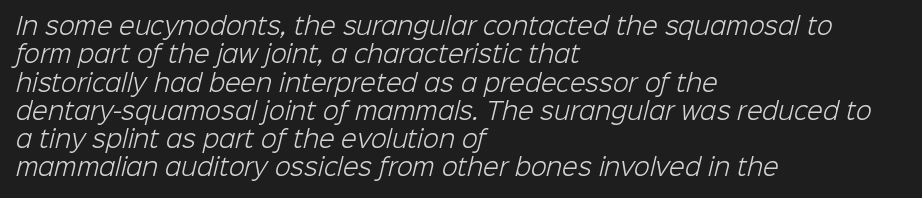
Typeset ragged right — the left edge is the straight one. Weight class: somewhere from thin through regular. Characters follow at the spacing the type designer built in. Descender tails drop into unmarked territory.
